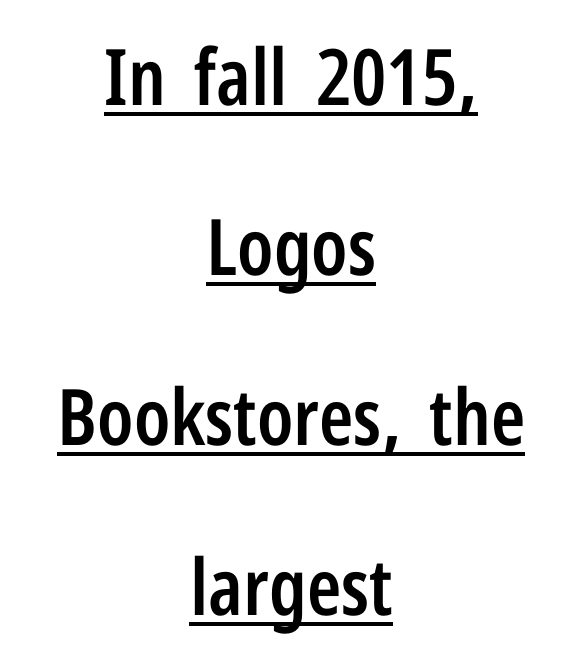
Q: Is the text bold? A: Semi-bold.
Q: Is the text italic (slanted)? A: No, it is upright.
Q: Is the typeface a serif or a sans-serif typeface? A: Sans-serif.
Q: Is the text underlined? A: Yes.
Q: How is the paragraph aligned? A: Centered.
Q: Is the spacing between letters normal or unusually wide? A: Normal.
Q: Is the spacing between lines tight, normal or loose? A: Loose.
Q: Width (condensed, normal, or wide)? A: Condensed.
Q: Stroke contrast? A: Low.
Q: x-height? A: Medium.
Q: Monospaced? A: No.
